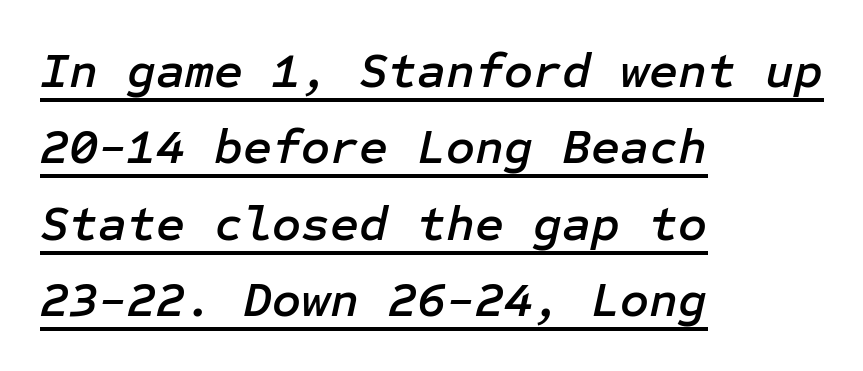
The image shows 50 px text type, italic (leaning right); set left-aligned, normal line spacing (1.53x), normal letter spacing, underlined; low stroke contrast and a medium x-height.
